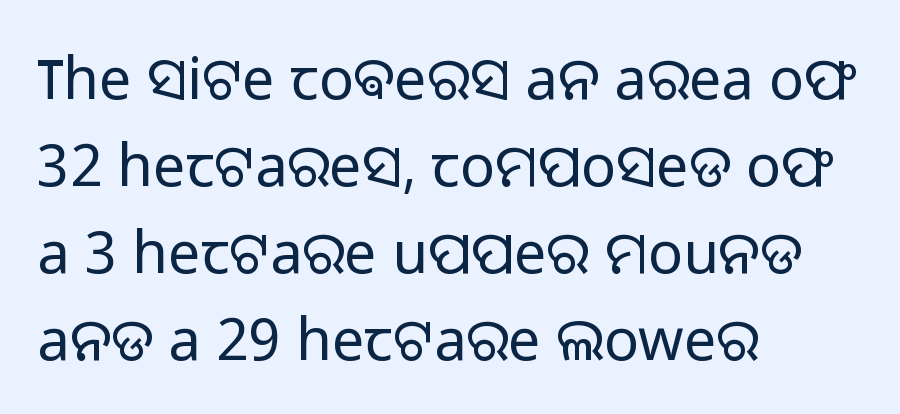
The image shows 58 px light sans-serif type, upright; set left-aligned, normal line spacing (1.5x), normal letter spacing, not underlined; low stroke contrast and a medium x-height.
